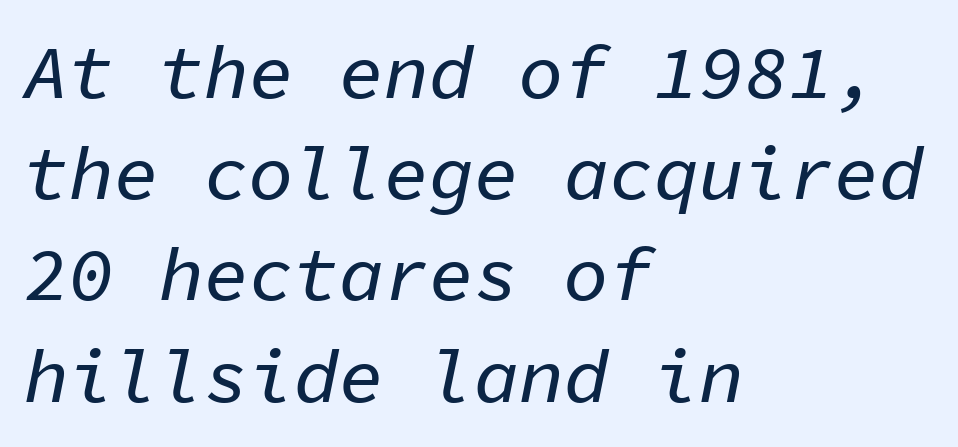
The image shows 75 px text type, italic (leaning right), monospaced; set left-aligned, normal line spacing (1.35x), normal letter spacing, not underlined; low stroke contrast and a medium x-height.
